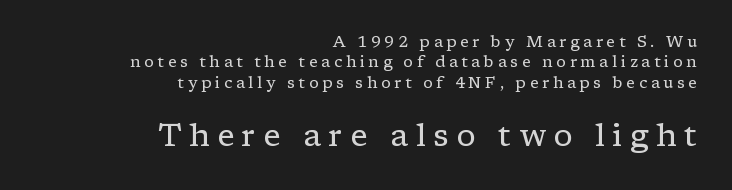
Q: Is the text bold? A: No.
Q: Is the text italic (slanted)? A: No, it is upright.
Q: Is the typeface a serif or a sans-serif typeface? A: Serif.
Q: Is the text underlined? A: No.
Q: How is the paragraph aligned? A: Right-aligned.
Q: Is the spacing between letters normal or unusually wide? A: Unusually wide.
Q: Is the spacing between lines tight, normal or loose? A: Normal.
Q: Which block of text is set in a larger size, the first (top) or the second (bottom)? A: The second (bottom) one.
Q: Width (condensed, normal, or wide)? A: Normal.
Q: Stroke contrast? A: Low.
Q: x-height? A: Medium.
Q: Monospaced? A: No.
